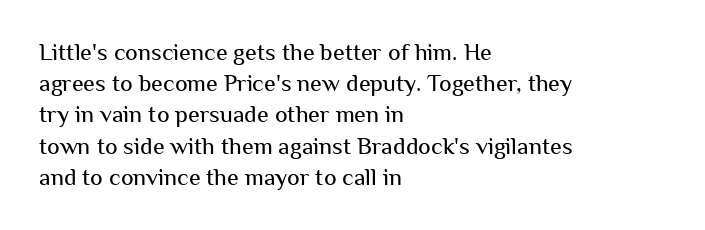
{"italic": "no", "bold": "no", "underline": "no", "align": "left", "line_spacing": "normal", "line_spacing_ratio": 1.3, "letter_spacing": "normal", "letter_spacing_em": 0.0, "glyph_px": 24}
